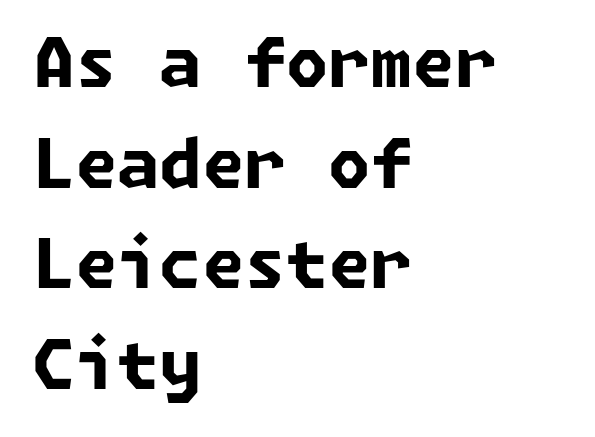
Q: Is the text bold? A: Yes.
Q: Is the typeface a serif or a sans-serif typeface? A: Sans-serif.
Q: Is the text underlined? A: No.
Q: How is the paragraph aligned? A: Left-aligned.
Q: Is the spacing between letters normal or unusually wide? A: Normal.
Q: Is the spacing between lines tight, normal or loose? A: Normal.
Q: Width (condensed, normal, or wide)? A: Normal.
Q: Stroke contrast? A: Low.
Q: x-height? A: Medium.
